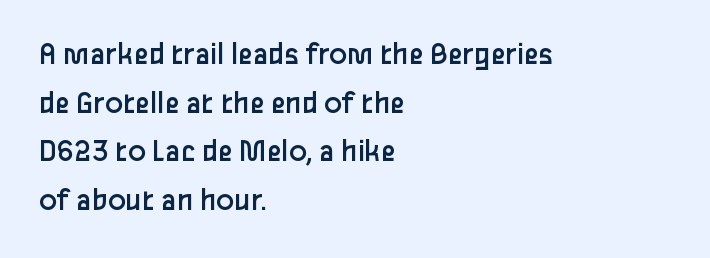
You can tell it's not italic because the verticals are truly vertical. On a weight scale, this lands at 450 or below. This rendering leaves character spacing at its baseline value. The letters advance in unequal steps, a hallmark of proportional type. Does the leading feel generous? No, just average.
